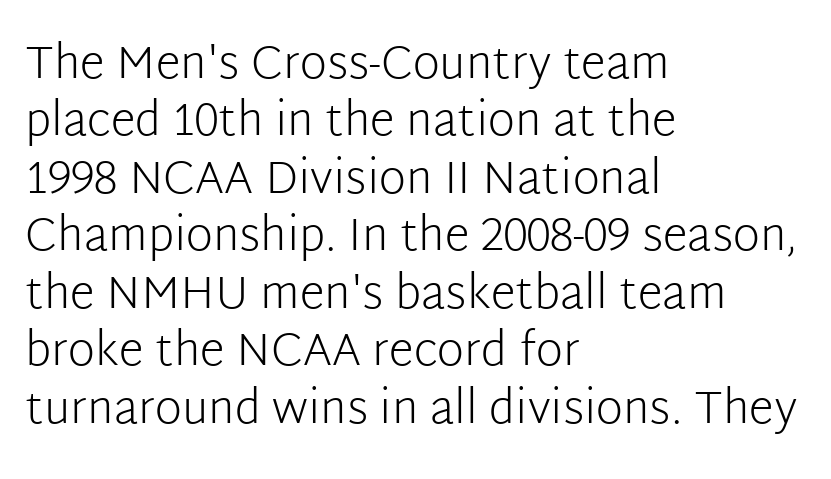
Q: Is the text bold? A: No.
Q: Is the text italic (slanted)? A: No, it is upright.
Q: Is the typeface a serif or a sans-serif typeface? A: Sans-serif.
Q: Is the text underlined? A: No.
Q: How is the paragraph aligned? A: Left-aligned.
Q: Is the spacing between letters normal or unusually wide? A: Normal.
Q: Is the spacing between lines tight, normal or loose? A: Normal.
Q: Width (condensed, normal, or wide)? A: Normal.
Q: Stroke contrast? A: Low.
Q: x-height? A: Medium.
Q: Monospaced? A: No.
